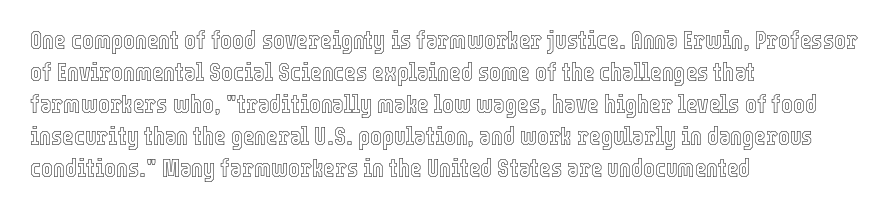
The image shows 25 px text type, upright; set left-aligned, normal line spacing (1.28x), normal letter spacing, not underlined.
